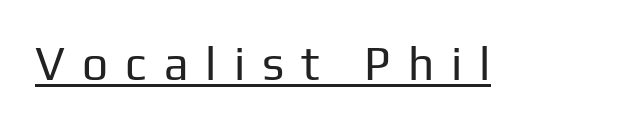
The image shows 46 px regular-weight sans-serif type, upright; set unusually wide letter spacing (+0.37 em), underlined; low stroke contrast and a medium x-height.
